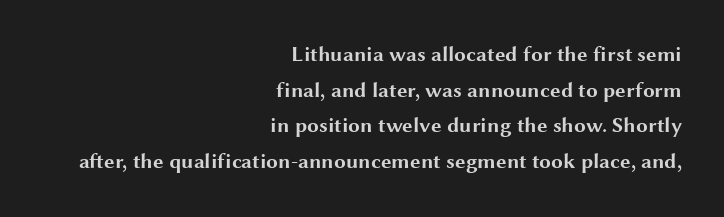
Successive baselines arrive at the customary interval. A roman cut, with each character standing at attention. A flush-right, rag-left setting is used for this passage. The area under the type is left untouched.
